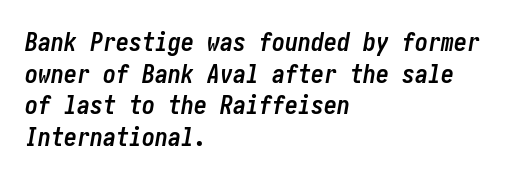
The image shows 26 px bold type, italic (leaning right); set left-aligned, line spacing 1.22x, normal letter spacing, not underlined.
